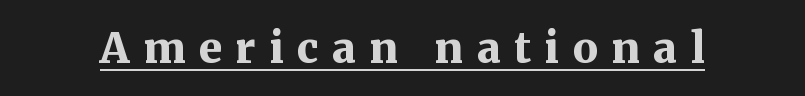
{"serif": "yes", "italic": "no", "bold": "yes", "weight": "bold", "width": "normal", "stroke_contrast": "medium", "x_height": "medium", "monospaced": "no", "underline": "yes", "letter_spacing": "wide", "letter_spacing_em": 0.32, "glyph_px": 42}
